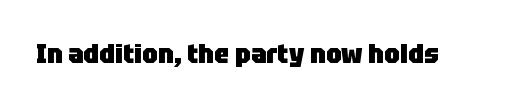
{"italic": "no", "bold": "yes", "underline": "no", "letter_spacing": "normal", "letter_spacing_em": 0.0, "glyph_px": 27}
